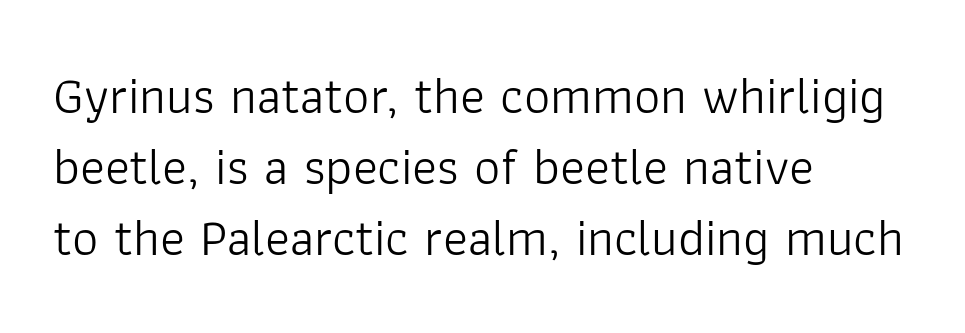
Q: Is the text bold? A: No.
Q: Is the text italic (slanted)? A: No, it is upright.
Q: Is the typeface a serif or a sans-serif typeface? A: Sans-serif.
Q: Is the text underlined? A: No.
Q: How is the paragraph aligned? A: Left-aligned.
Q: Is the spacing between letters normal or unusually wide? A: Normal.
Q: Is the spacing between lines tight, normal or loose? A: Normal.
Q: Width (condensed, normal, or wide)? A: Normal.
Q: Stroke contrast? A: Low.
Q: x-height? A: Medium.
Q: Monospaced? A: No.
